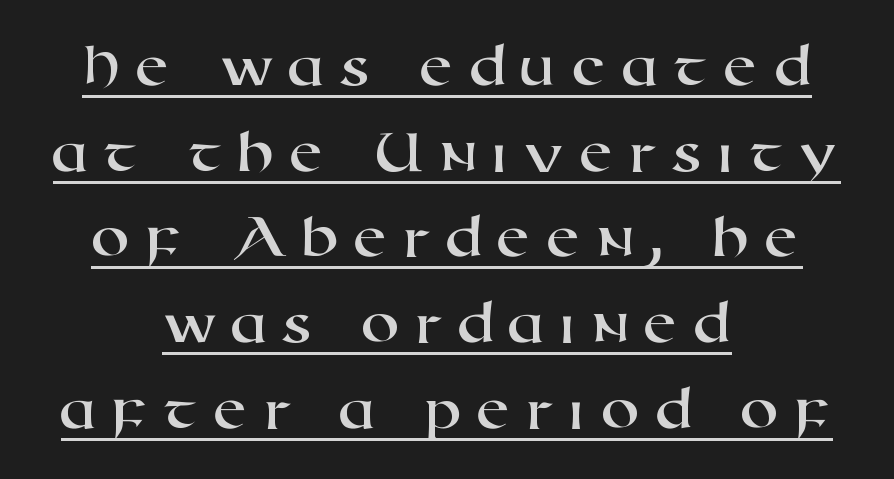
The gaps between neighbouring characters are conspicuously large. Here the designer chose a conventional face with non-uniform glyph widths. If you folded the block vertically in half, each line would mirror itself in length. The rendering shows plain stroke endings on the letterforms — a sans-serif design.
